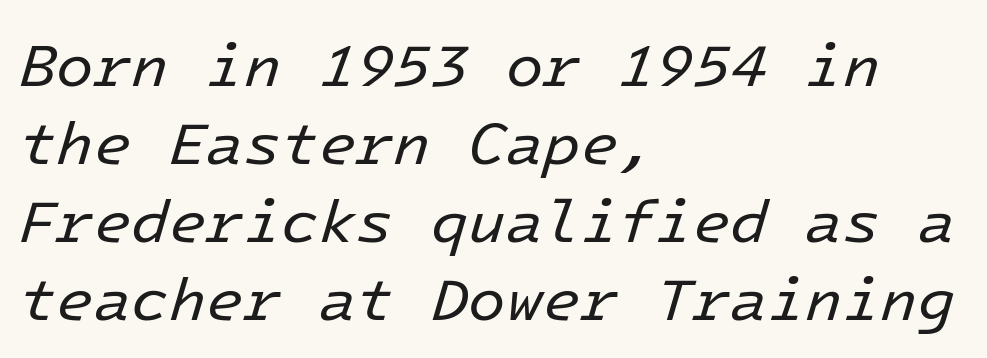
The image shows 61 px regular-weight type, italic (leaning right); set left-aligned, normal line spacing (1.28x), normal letter spacing, not underlined; low stroke contrast and a medium x-height.
